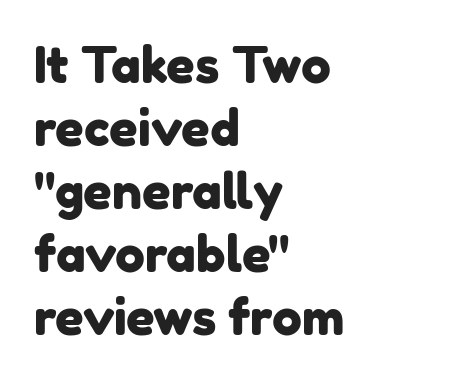
{"serif": "no", "width": "normal", "stroke_contrast": "low", "x_height": "medium", "monospaced": "no", "underline": "no", "align": "left", "line_spacing": "normal", "line_spacing_ratio": 1.26, "letter_spacing": "normal", "letter_spacing_em": 0.0, "glyph_px": 50}
